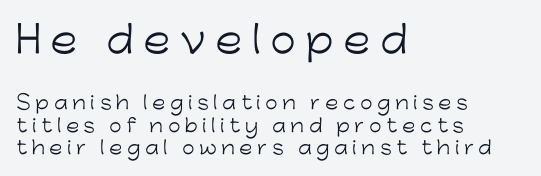
The image shows 37 px light sans-serif type, upright; set left-aligned, line spacing 1.24x, unusually wide letter spacing (+0.26 em), not underlined; the first (top) block is 2.06x larger; low stroke contrast and a medium x-height.
